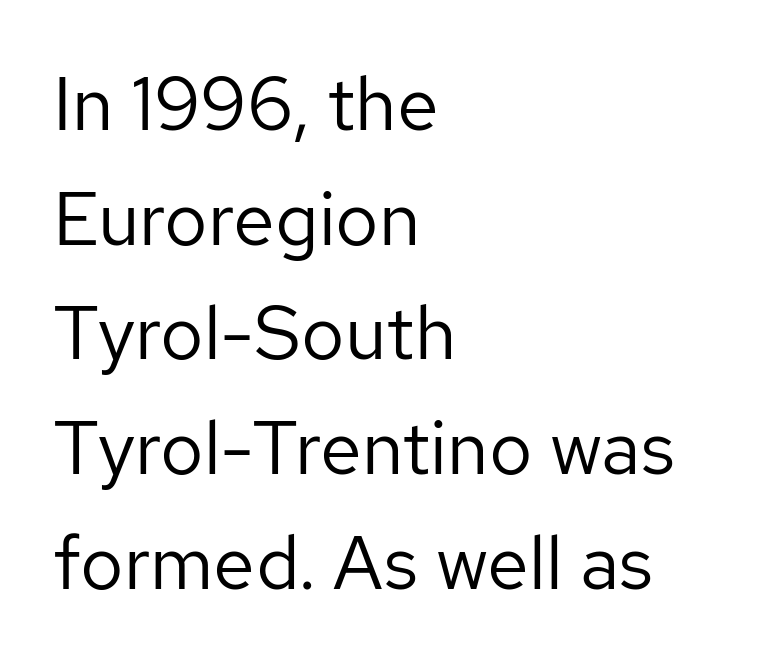
Vertical spacing — default. Proportional: the letters do not fall into vertical columns. Where is the straight margin? On the left. Examine the stroke ends and you'll find no serifs. Rendered with straight, roman letterforms.
